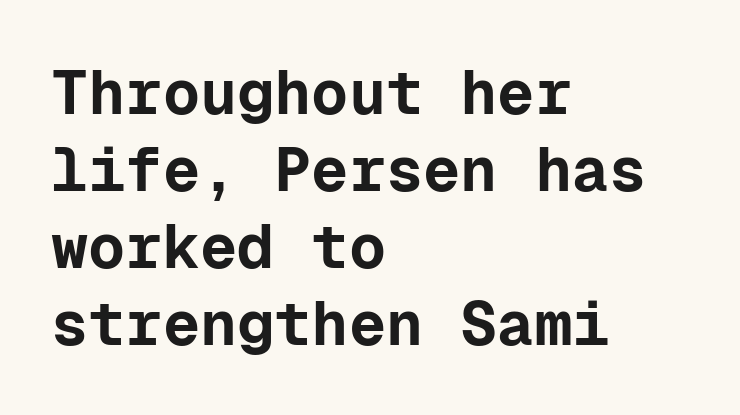
{"serif": "no", "italic": "no", "bold": "yes", "weight": "bold", "width": "normal", "stroke_contrast": "low", "x_height": "medium", "monospaced": "yes", "underline": "no", "align": "left", "line_spacing_ratio": 1.24, "letter_spacing": "normal", "letter_spacing_em": 0.0, "glyph_px": 62}
